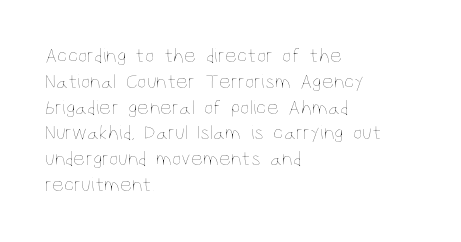
Q: Is the text bold? A: No.
Q: Is the text italic (slanted)? A: No, it is upright.
Q: Is the text underlined? A: No.
Q: How is the paragraph aligned? A: Left-aligned.
Q: Is the spacing between letters normal or unusually wide? A: Normal.
